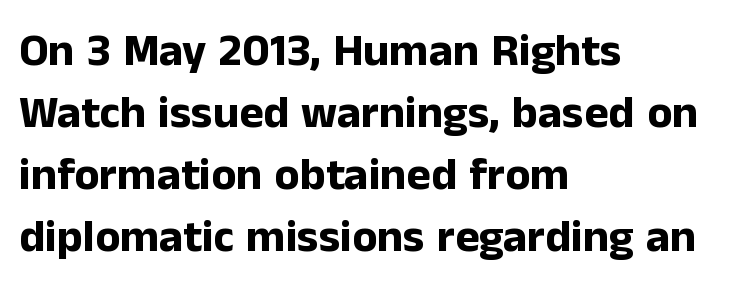
Leftover space on each line is placed entirely after the last word. Strokes here are thick enough to call this a true bold. Is there any slant? The stems are plumb. Honestly, there is no underline to notice here at all.
